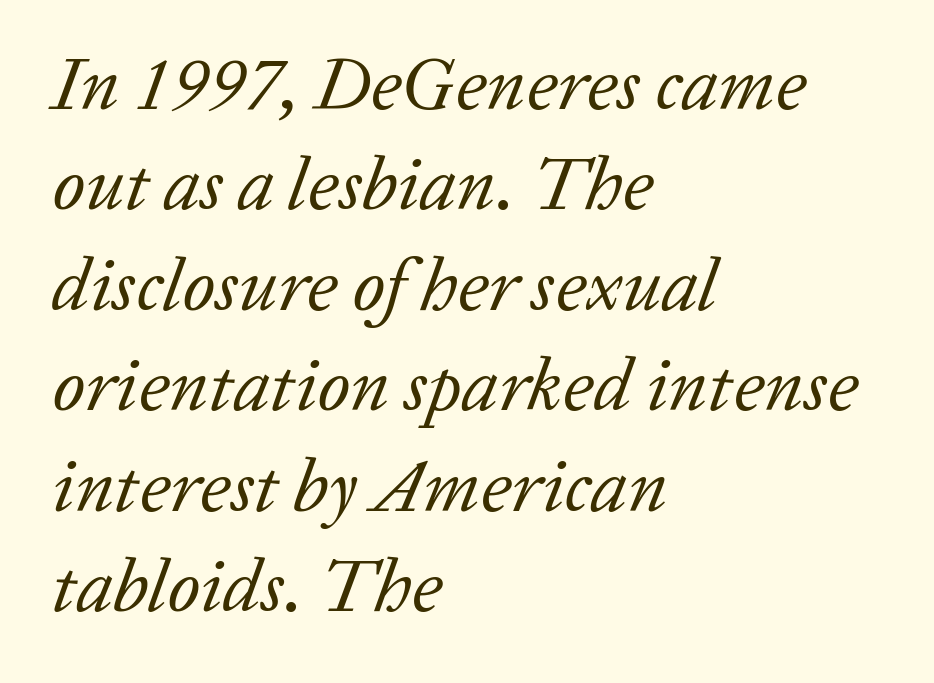
Q: Is the text bold? A: No.
Q: Is the text italic (slanted)? A: Yes, it leans right by about 20 degrees.
Q: Is the typeface a serif or a sans-serif typeface? A: Serif.
Q: Is the text underlined? A: No.
Q: How is the paragraph aligned? A: Left-aligned.
Q: Is the spacing between letters normal or unusually wide? A: Normal.
Q: Is the spacing between lines tight, normal or loose? A: Normal.
Q: Width (condensed, normal, or wide)? A: Normal.
Q: Stroke contrast? A: Low.
Q: x-height? A: Medium.
Q: Monospaced? A: No.
